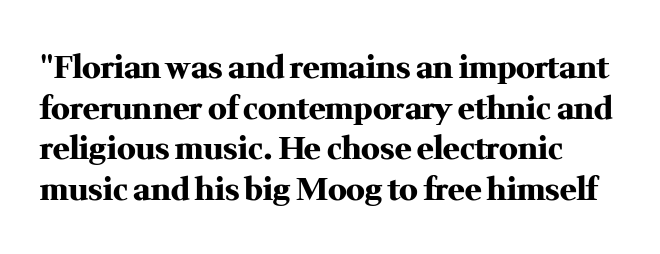
{"serif": "yes", "italic": "no", "bold": "yes", "weight": "heavy", "width": "normal", "stroke_contrast": "medium", "x_height": "medium", "monospaced": "no", "underline": "no", "line_spacing": "normal", "line_spacing_ratio": 1.31, "letter_spacing": "normal", "letter_spacing_em": 0.0, "glyph_px": 31}
